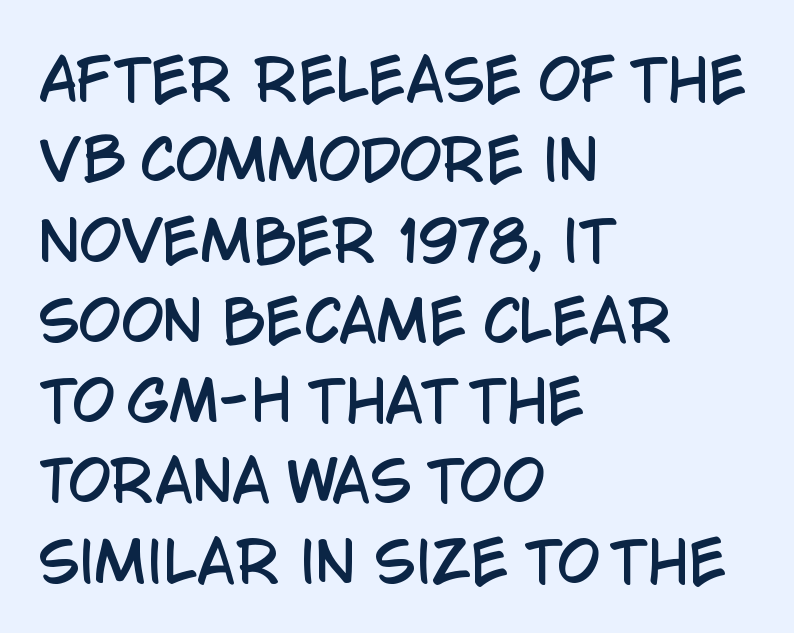
The image shows 55 px condensed sans-serif type, upright; set left-aligned, normal line spacing (1.46x), normal letter spacing, not underlined; low stroke contrast and a large x-height.
